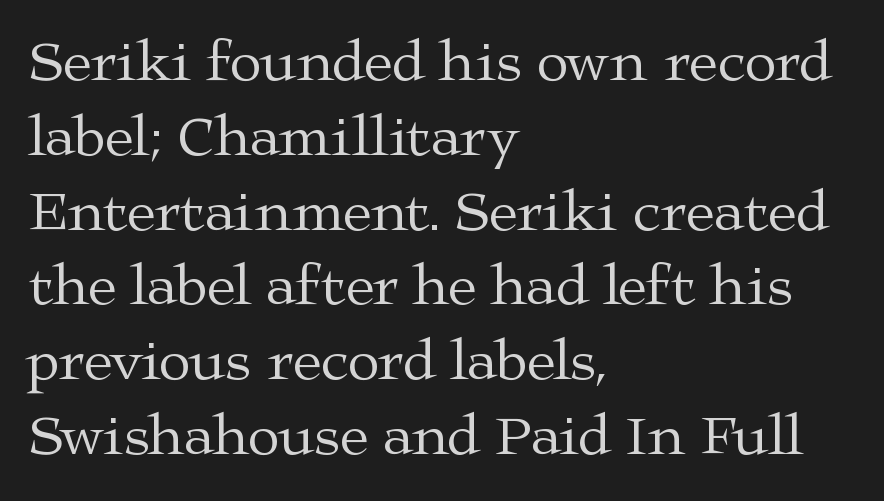
The vertical gap from one line to the next is medium. The lines are quadded left. Nothing heavy about these letters — not bold at all. Is this a fixed-width face? No — the glyphs have proportional, varying widths. The lettering holds an erect, upright posture throughout. The space beneath each line is pristine and unruled.
